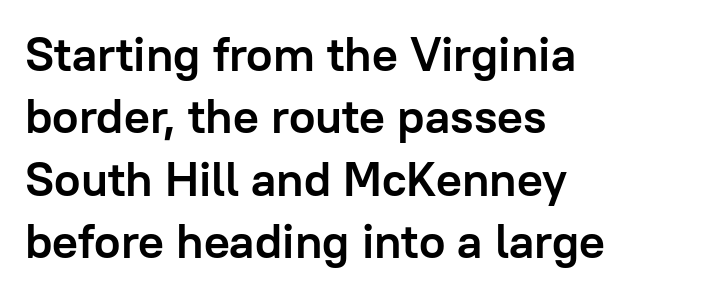
Do the characters align in a grid? No, the font is proportional. What stands out about the letter spacing? Nothing — it is the standard amount. Is there any slant? The stems are plumb. Decoration check: the copy has no underline.
